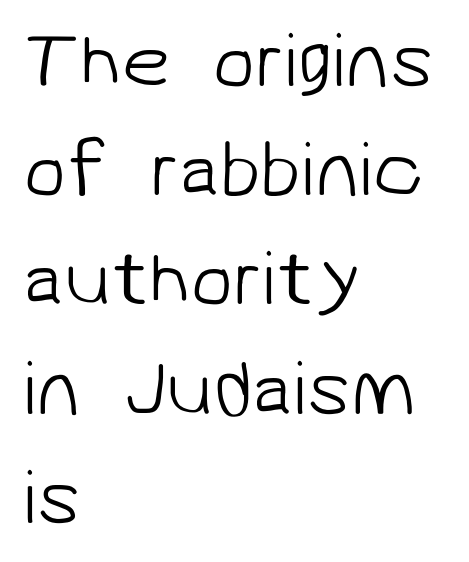
Q: Is the text bold? A: No.
Q: Is the typeface a serif or a sans-serif typeface? A: Sans-serif.
Q: Is the text underlined? A: No.
Q: How is the paragraph aligned? A: Left-aligned.
Q: Is the spacing between letters normal or unusually wide? A: Normal.
Q: Is the spacing between lines tight, normal or loose? A: Normal.
Q: Width (condensed, normal, or wide)? A: Normal.
Q: Stroke contrast? A: Low.
Q: x-height? A: Medium.
Q: Monospaced? A: No.
